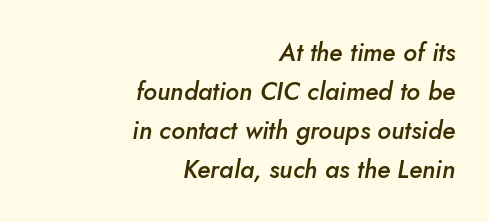
Q: Is the text bold? A: Semi-bold.
Q: Is the text italic (slanted)? A: Yes, it leans right by about 10 degrees.
Q: Is the text underlined? A: No.
Q: How is the paragraph aligned? A: Right-aligned.
Q: Is the spacing between letters normal or unusually wide? A: Normal.
Q: Is the spacing between lines tight, normal or loose? A: Normal.
